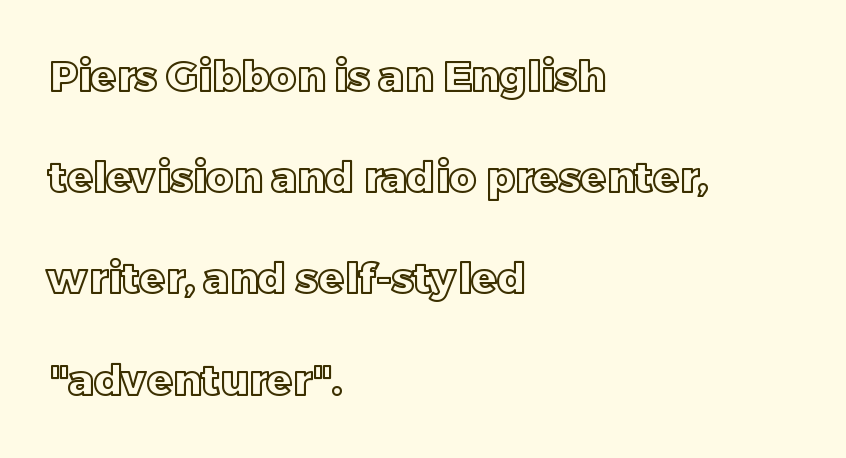
The image shows 42 px text type, upright; set left-aligned, loose line spacing (2.41x), normal letter spacing, not underlined; a large x-height.
